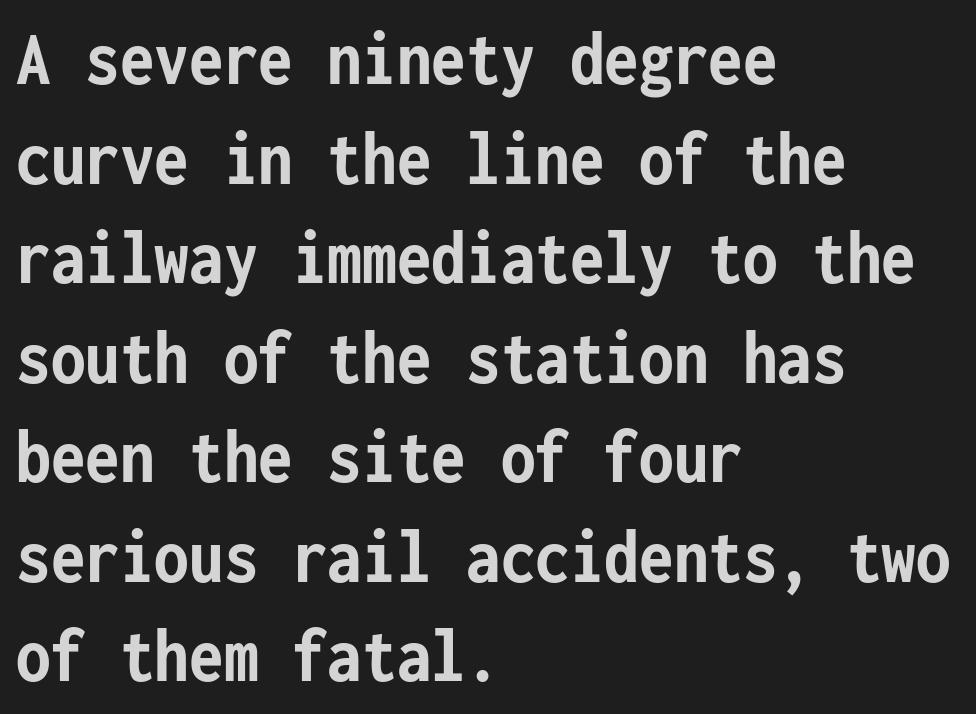
The image shows 79 px semibold, condensed sans-serif type, upright, monospaced; set left-aligned, normal line spacing (1.26x), normal letter spacing, not underlined; low stroke contrast and a medium x-height.
